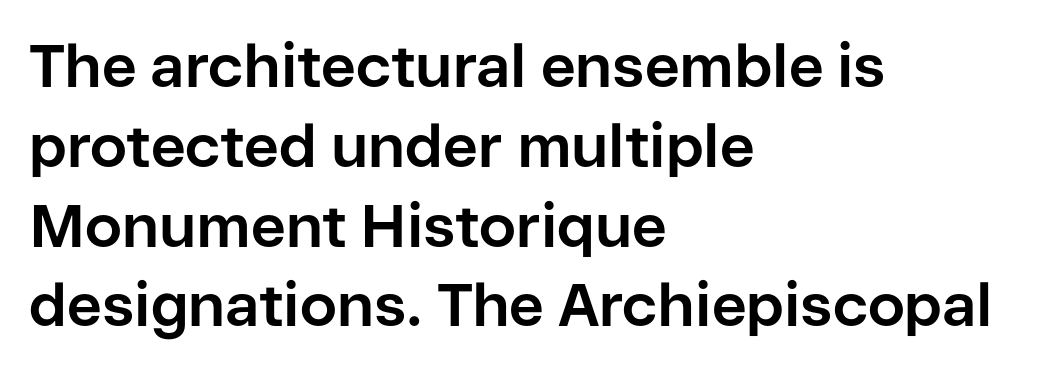
The image shows 60 px bold sans-serif type, upright; set left-aligned, normal line spacing (1.33x), normal letter spacing, not underlined; low stroke contrast and a medium x-height.
